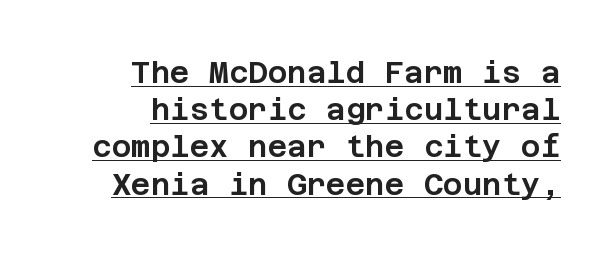
{"serif": "no", "italic": "no", "width": "normal", "stroke_contrast": "low", "x_height": "large", "underline": "yes", "align": "right", "line_spacing_ratio": 1.24, "letter_spacing": "normal", "letter_spacing_em": 0.0, "glyph_px": 30}
